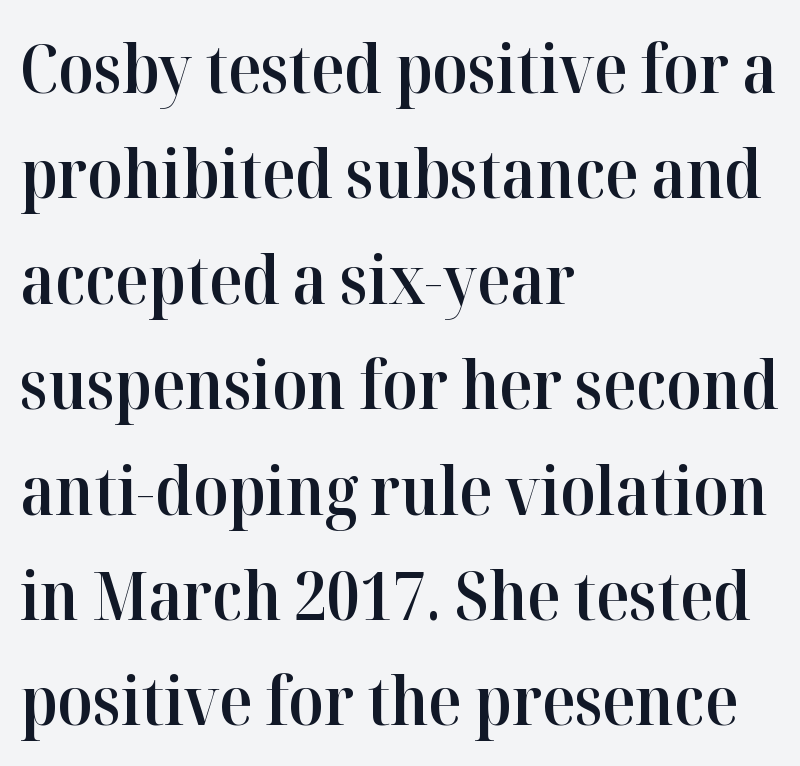
The image shows 68 px semibold serif type, upright; set left-aligned, normal line spacing (1.55x), normal letter spacing, not underlined; high stroke contrast and a medium x-height.
